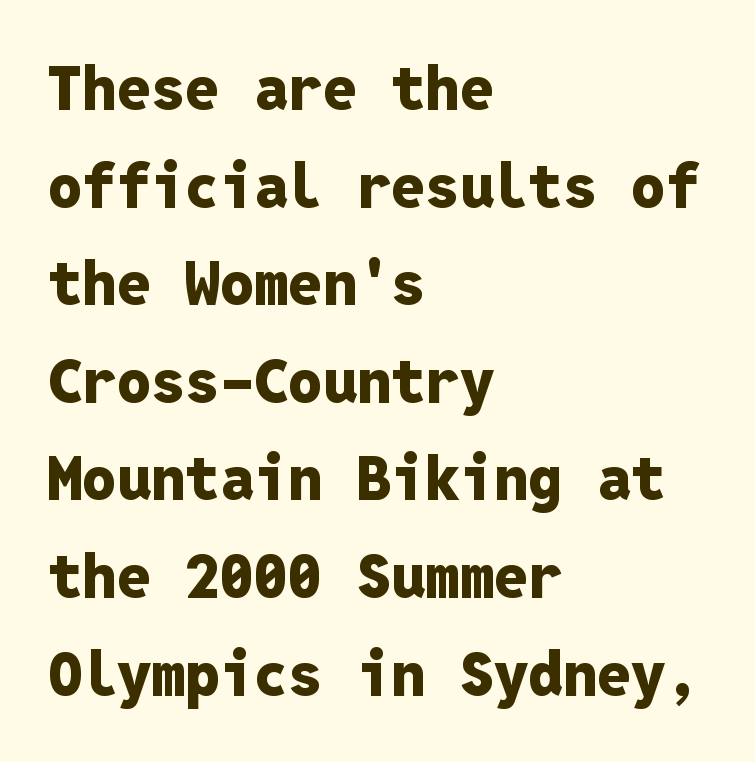
Q: Is the text bold? A: Yes.
Q: Is the text italic (slanted)? A: No, it is upright.
Q: Is the typeface a serif or a sans-serif typeface? A: Sans-serif.
Q: Is the text underlined? A: No.
Q: How is the paragraph aligned? A: Left-aligned.
Q: Is the spacing between letters normal or unusually wide? A: Normal.
Q: Is the spacing between lines tight, normal or loose? A: Normal.
Q: Width (condensed, normal, or wide)? A: Normal.
Q: Stroke contrast? A: Low.
Q: x-height? A: Medium.
Q: Monospaced? A: Yes.
